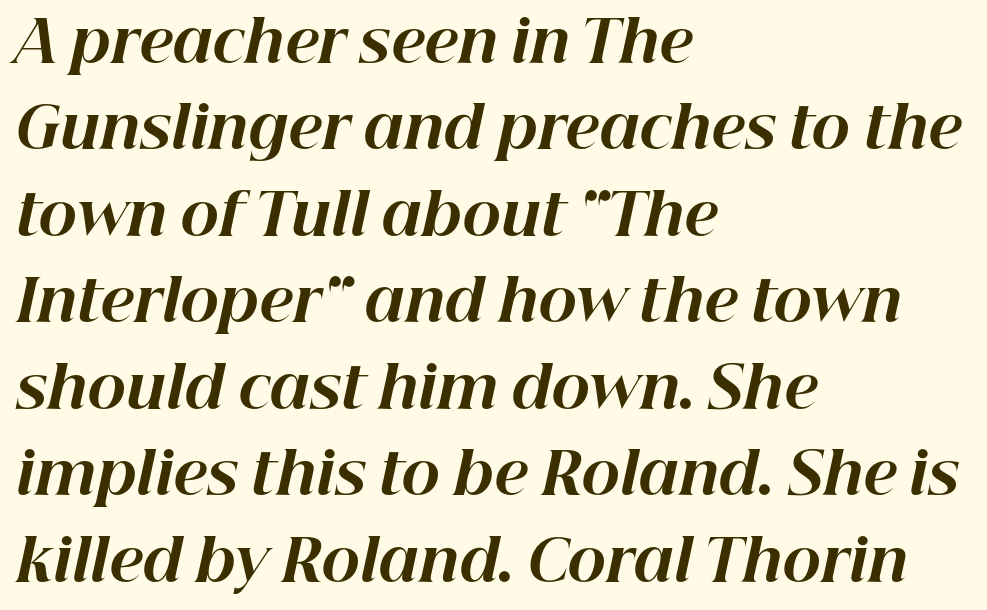
The image shows 58 px bold type, italic (leaning right); set left-aligned, normal line spacing (1.49x), normal letter spacing, not underlined; high stroke contrast and a medium x-height.
